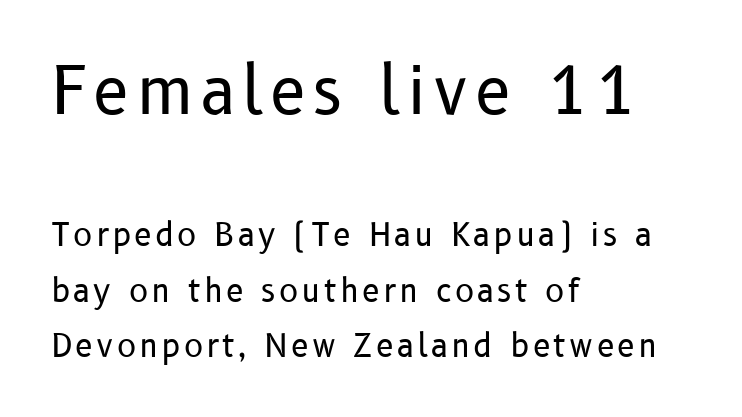
Q: Is the text bold? A: No.
Q: Is the text italic (slanted)? A: No, it is upright.
Q: Is the typeface a serif or a sans-serif typeface? A: Sans-serif.
Q: Is the text underlined? A: No.
Q: How is the paragraph aligned? A: Left-aligned.
Q: Which block of text is set in a larger size, the first (top) or the second (bottom)? A: The first (top) one.
Q: Width (condensed, normal, or wide)? A: Normal.
Q: Stroke contrast? A: Low.
Q: x-height? A: Medium.
Q: Monospaced? A: No.
